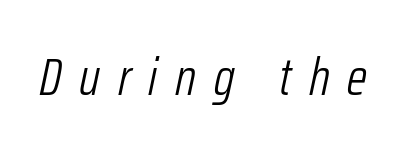
Underline: absent. A typesetter would call this proportional, since set widths differ per character. Does extra space separate the letters? Yes, quite a lot of it. The passage shown leans; its letterforms are oblique.
